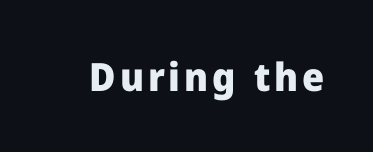
Q: Is the text bold? A: Yes.
Q: Is the text italic (slanted)? A: No, it is upright.
Q: Is the typeface a serif or a sans-serif typeface? A: Sans-serif.
Q: Is the text underlined? A: No.
Q: Width (condensed, normal, or wide)? A: Normal.
Q: Stroke contrast? A: Low.
Q: x-height? A: Medium.
Q: Monospaced? A: No.
